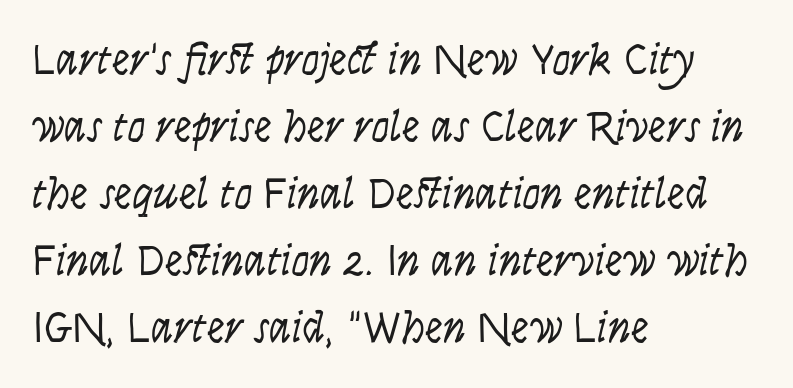
The image shows 45 px light, condensed type, italic (leaning right); set left-aligned, normal line spacing (1.49x), normal letter spacing, not underlined; low stroke contrast and a large x-height.
